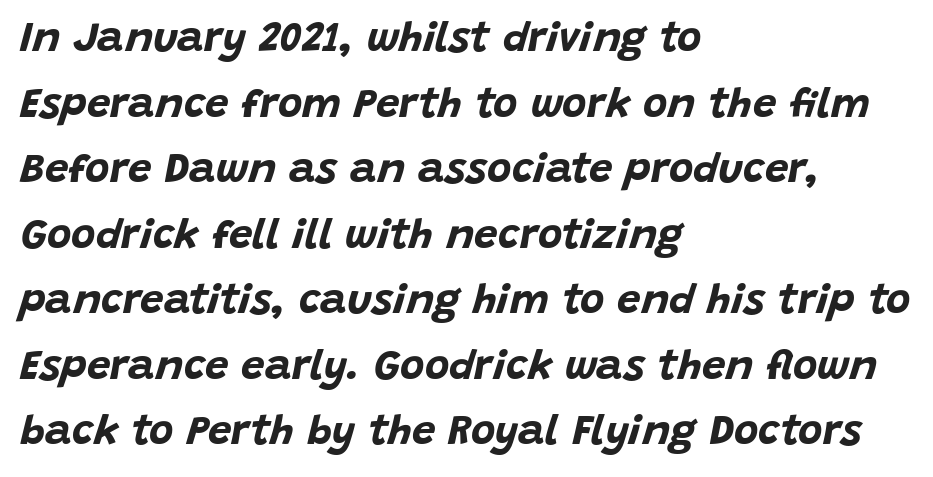
The image shows 42 px bold type, italic (leaning right); set left-aligned, normal line spacing (1.56x), normal letter spacing, not underlined; low stroke contrast and a large x-height.
